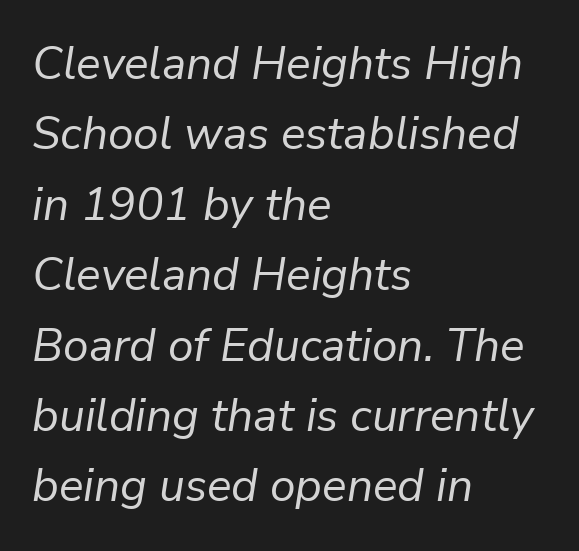
Q: Is the text bold? A: No.
Q: Is the text italic (slanted)? A: Yes, it leans right by about 9 degrees.
Q: Is the text underlined? A: No.
Q: How is the paragraph aligned? A: Left-aligned.
Q: Is the spacing between letters normal or unusually wide? A: Normal.
Q: Is the spacing between lines tight, normal or loose? A: Normal.
Q: Width (condensed, normal, or wide)? A: Normal.
Q: Stroke contrast? A: Low.
Q: x-height? A: Medium.
Q: Monospaced? A: No.
